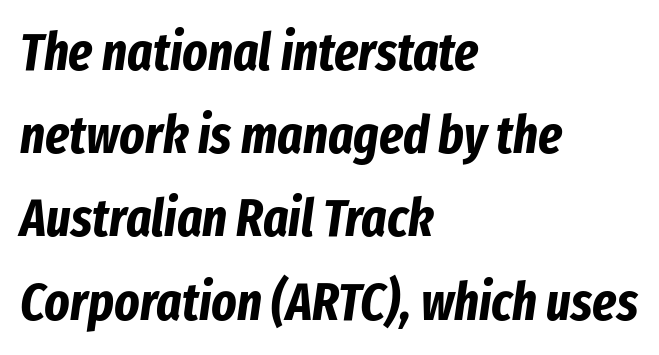
The image shows 53 px bold, condensed type, italic (leaning right); set left-aligned, normal line spacing (1.57x), normal letter spacing, not underlined; low stroke contrast and a medium x-height.
